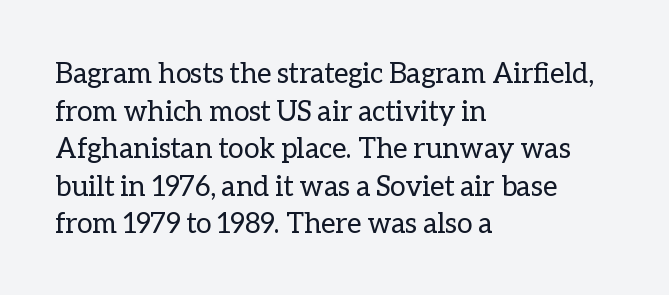
The rendering uses natural spacing where letterforms have individual widths. A classic flush-left, rag-right setting is used for this passage. No italicization has been applied; the sample stays upright. Successive baselines arrive at the customary interval. The horizontal fit of the characters is conventional and even.
